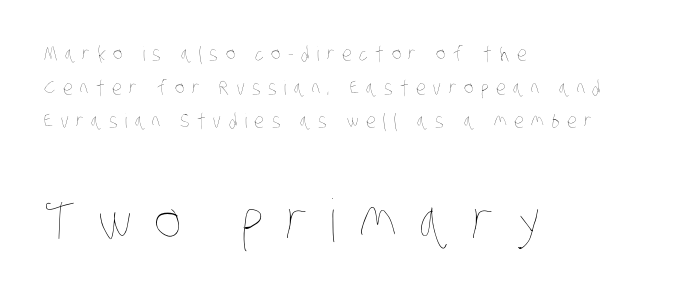
The image shows 59 px thin, condensed type; set left-aligned, normal line spacing (1.68x), unusually wide letter spacing (+0.37 em), not underlined; the second (bottom) block is 2.95x larger; low stroke contrast and a large x-height.
